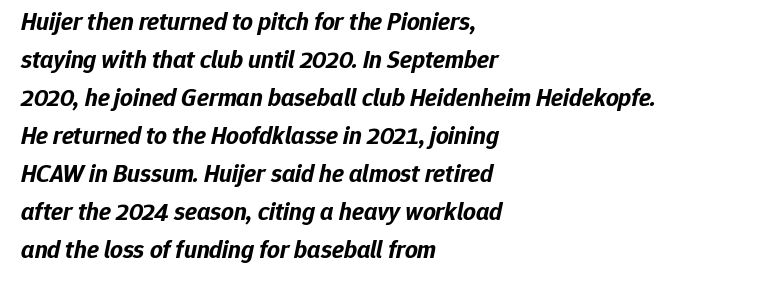
Q: Is the text bold? A: Yes.
Q: Is the text italic (slanted)? A: Yes, it leans right by about 12 degrees.
Q: Is the text underlined? A: No.
Q: How is the paragraph aligned? A: Left-aligned.
Q: Is the spacing between letters normal or unusually wide? A: Normal.
Q: Is the spacing between lines tight, normal or loose? A: Normal.
